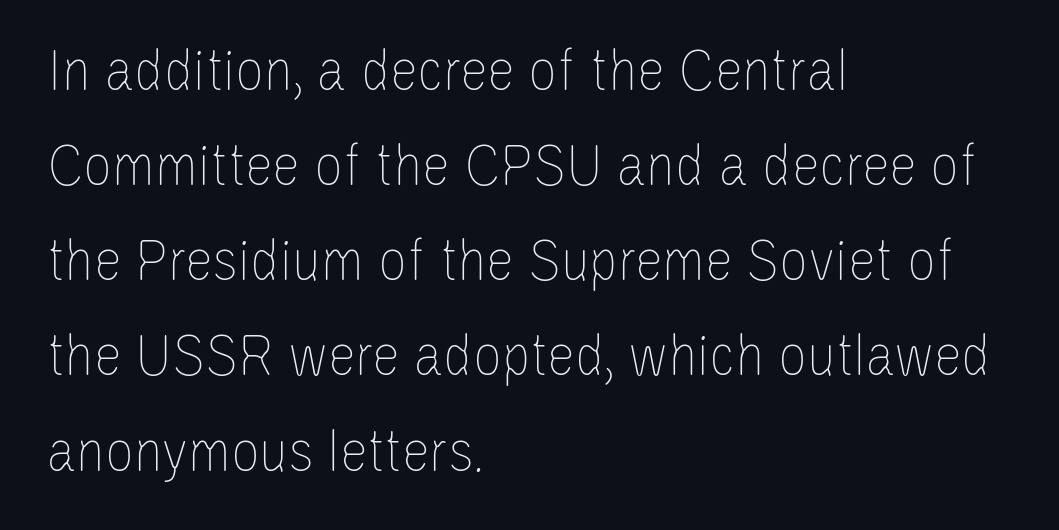
Is the block centered? No — it sits flush against the left margin. Unlike italic type, these characters show no tilt at all. Descender tails drop into unmarked territory. Character widths vary here, with narrow letters taking less room than wide ones. Stroke thickness stays within the range of a standard reading face or lighter.
